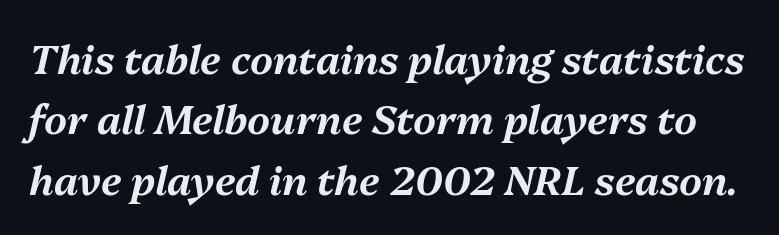
Nobody touched the tracking dial on this one. Does the lettering tilt? It does — this is italic. Each letter keeps its own natural width here, so spacing adapts to shape. Successive baselines arrive at the customary interval.
